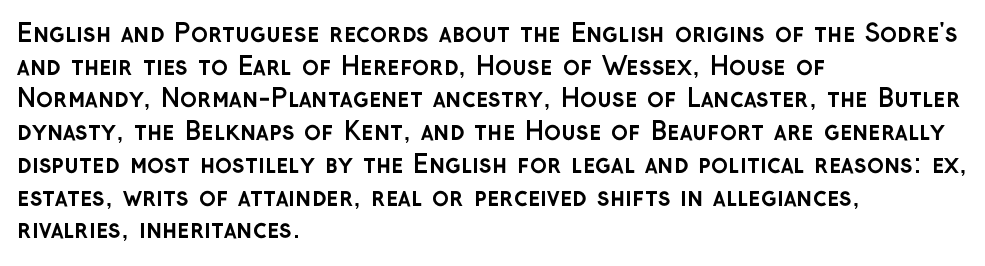
You could call the tracking neutral — neither tight nor loose. Ordinary non-slanted type is in use. Heavy, bold letterforms. Does the copy run flush right? No — it runs flush left. Regular leading.
